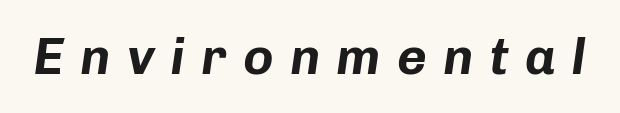
The image shows 51 px bold type, italic (leaning right); set unusually wide letter spacing (+0.32 em), not underlined; low stroke contrast and a medium x-height.
